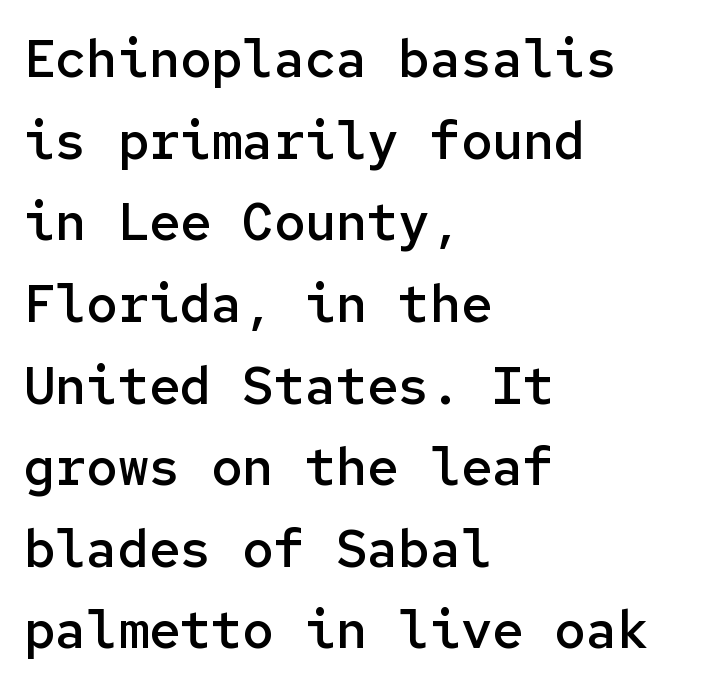
The image shows 52 px semibold sans-serif type, upright, monospaced; set left-aligned, normal line spacing (1.57x), normal letter spacing, not underlined; low stroke contrast and a medium x-height.
